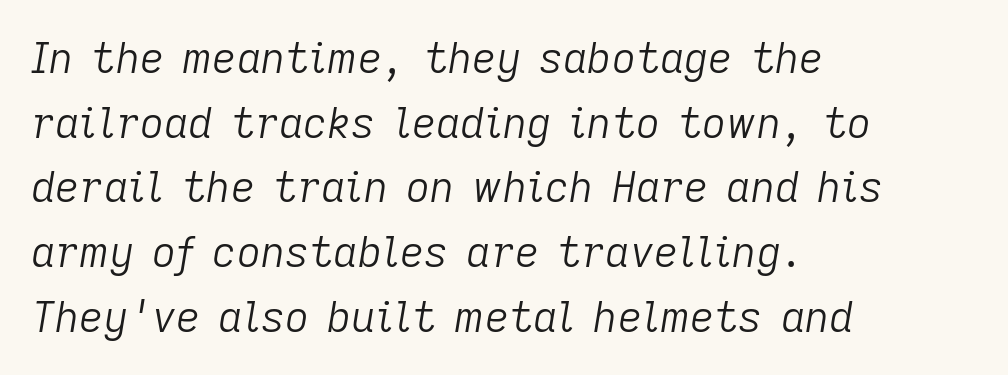
Vertical stems look standard width or narrower in stroke. Glance below the letters and you will spot only blank space. The rendering keeps characters at their native spacing. Interline gaps are of average width in this sample. Horizontally, the lines are justified to the leading edge only. Observe the lean: these are italic letterforms.
